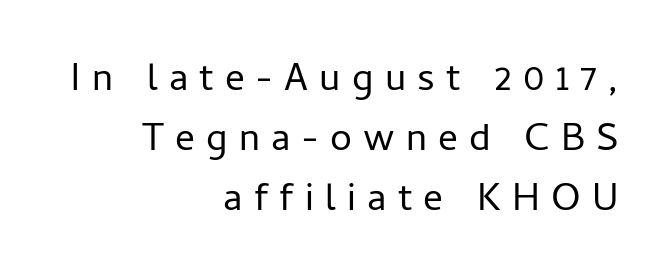
{"serif": "no", "italic": "no", "bold": "no", "weight": "light", "width": "normal", "stroke_contrast": "low", "x_height": "medium", "monospaced": "no", "underline": "no", "align": "right", "line_spacing_ratio": 1.22, "letter_spacing": "wide", "letter_spacing_em": 0.23, "glyph_px": 49}
